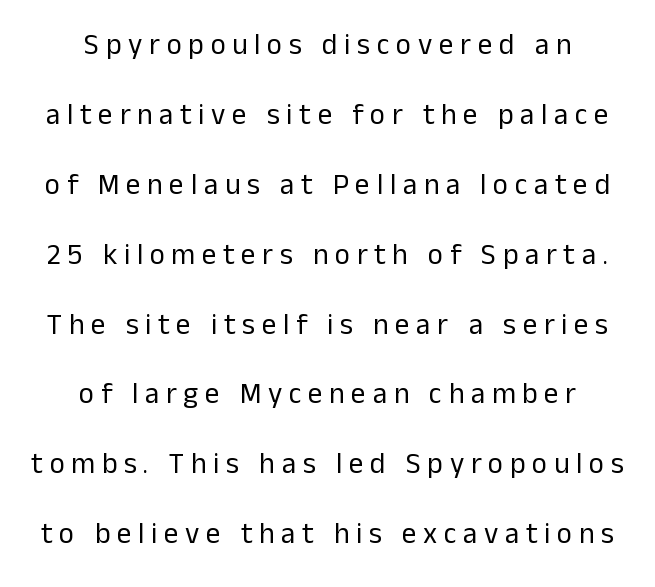
{"serif": "no", "italic": "no", "bold": "no", "weight": "regular", "width": "normal", "stroke_contrast": "low", "x_height": "medium", "monospaced": "no", "underline": "no", "align": "center", "line_spacing": "loose", "line_spacing_ratio": 2.41, "letter_spacing": "wide", "letter_spacing_em": 0.23, "glyph_px": 29}
